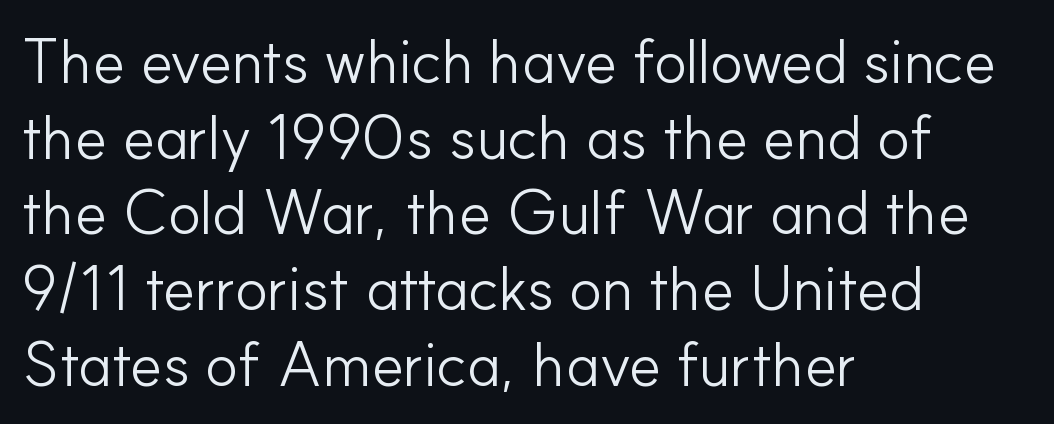
Q: Is the text bold? A: No.
Q: Is the text italic (slanted)? A: No, it is upright.
Q: Is the typeface a serif or a sans-serif typeface? A: Sans-serif.
Q: Is the text underlined? A: No.
Q: How is the paragraph aligned? A: Left-aligned.
Q: Is the spacing between letters normal or unusually wide? A: Normal.
Q: Width (condensed, normal, or wide)? A: Normal.
Q: Stroke contrast? A: Low.
Q: x-height? A: Small.
Q: Monospaced? A: No.
